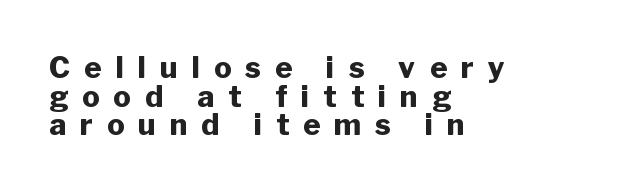
{"serif": "no", "italic": "no", "bold": "yes", "weight": "heavy", "width": "normal", "stroke_contrast": "low", "x_height": "medium", "monospaced": "no", "underline": "no", "align": "left", "line_spacing": "tight", "line_spacing_ratio": 0.99, "letter_spacing": "wide", "letter_spacing_em": 0.49, "glyph_px": 29}
